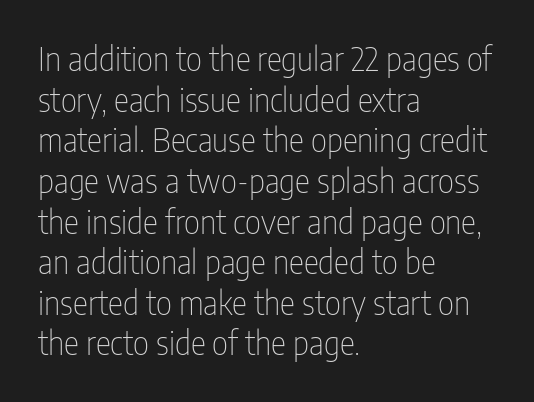
{"serif": "no", "italic": "no", "bold": "no", "weight": "thin", "width": "condensed", "stroke_contrast": "low", "x_height": "medium", "monospaced": "no", "underline": "no", "align": "left", "line_spacing": "normal", "line_spacing_ratio": 1.27, "letter_spacing": "normal", "letter_spacing_em": 0.0, "glyph_px": 32}
